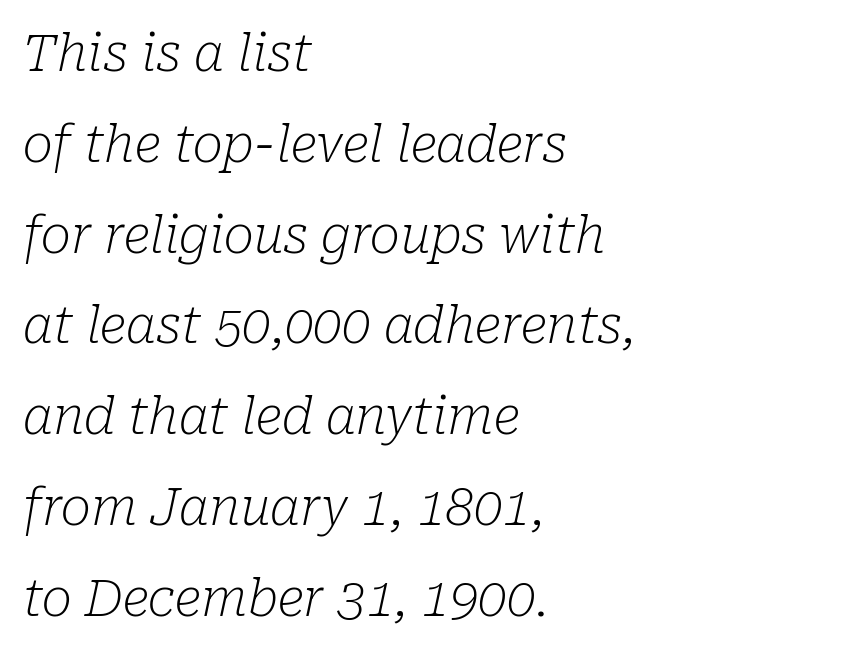
Q: Is the text bold? A: No.
Q: Is the text italic (slanted)? A: Yes, it leans right by about 10 degrees.
Q: Is the typeface a serif or a sans-serif typeface? A: Serif.
Q: Is the text underlined? A: No.
Q: How is the paragraph aligned? A: Left-aligned.
Q: Is the spacing between letters normal or unusually wide? A: Normal.
Q: Width (condensed, normal, or wide)? A: Normal.
Q: Stroke contrast? A: Low.
Q: x-height? A: Medium.
Q: Monospaced? A: No.
